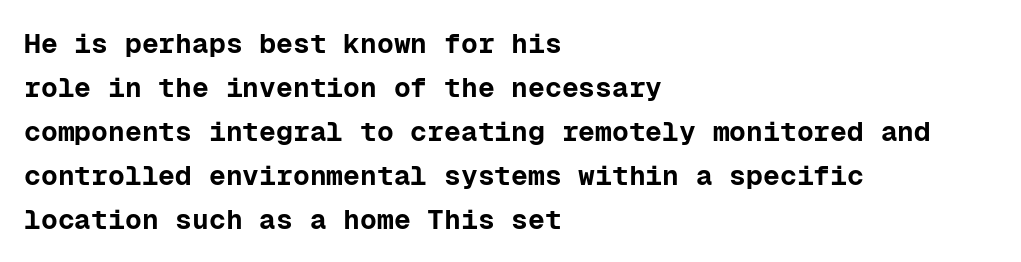
Leading matches the norm, producing a regular column. Quick note: underline off. A student would call this left alignment; a typographer would say flush left, rag right. Each glyph is drawn with heavy, bold strokes. Nobody touched the tracking dial on this one. Monospaced: the letters line up in strict vertical columns.
